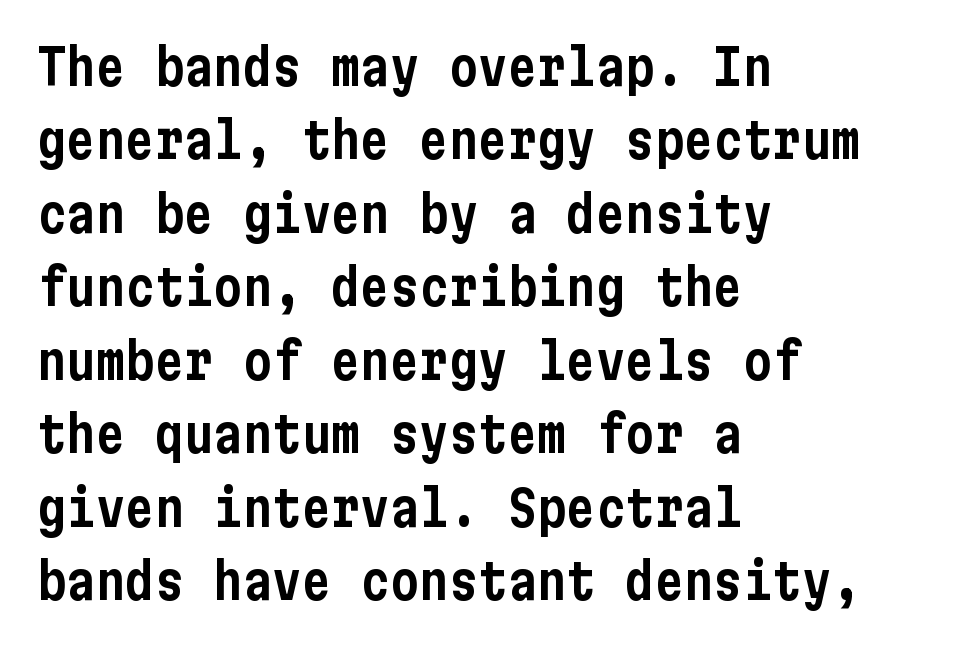
Q: Is the text italic (slanted)? A: No, it is upright.
Q: Is the typeface a serif or a sans-serif typeface? A: Sans-serif.
Q: Is the text underlined? A: No.
Q: How is the paragraph aligned? A: Left-aligned.
Q: Is the spacing between letters normal or unusually wide? A: Normal.
Q: Is the spacing between lines tight, normal or loose? A: Normal.
Q: Width (condensed, normal, or wide)? A: Condensed.
Q: Stroke contrast? A: Low.
Q: x-height? A: Medium.
